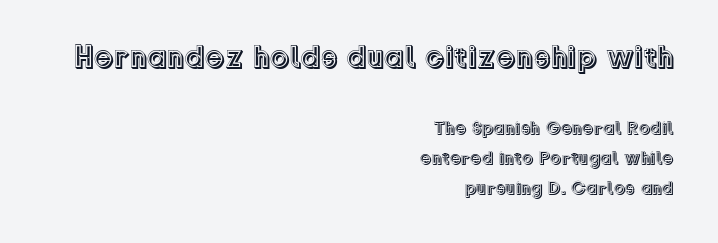
Nobody drew a line under any word here. Which margin do the lines hug? The right one — the left edge is uneven. Vertically, the passage feels balanced, rows spaced as you'd expect. The line texture is even and compact thanks to regular tracking. Here the designer chose a conventional face with non-uniform glyph widths.
